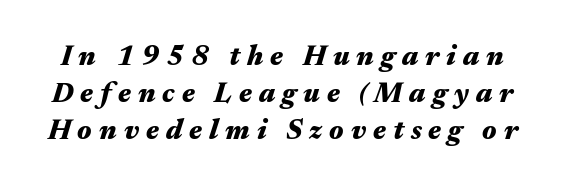
The image shows 28 px heavy, wide type, italic (leaning right); set normal line spacing (1.33x), unusually wide letter spacing (+0.25 em), not underlined; medium stroke contrast and a medium x-height.
